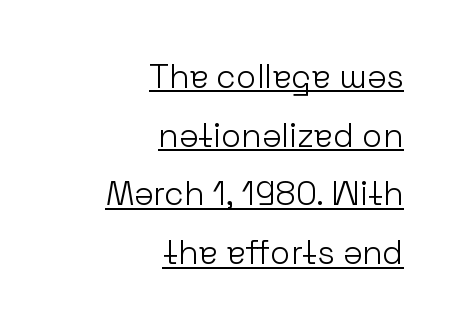
{"serif": "no", "italic": "no", "bold": "no", "weight": "light", "width": "normal", "stroke_contrast": "low", "x_height": "medium", "monospaced": "no", "underline": "yes", "align": "right", "line_spacing_ratio": 1.78, "letter_spacing": "normal", "letter_spacing_em": 0.0, "glyph_px": 33}
